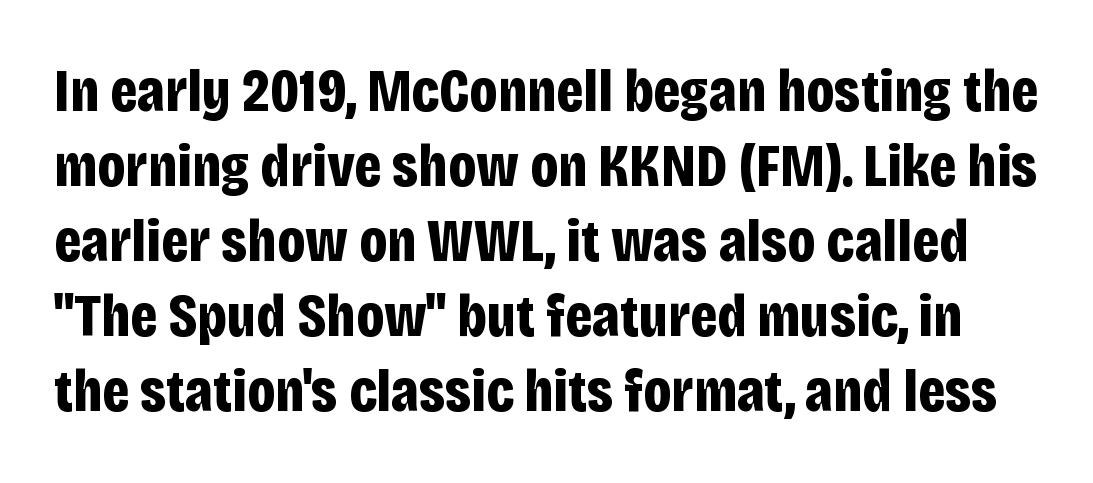
The image shows 61 px bold, condensed sans-serif type, upright; set line spacing 1.23x, normal letter spacing, not underlined; low stroke contrast and a large x-height.
